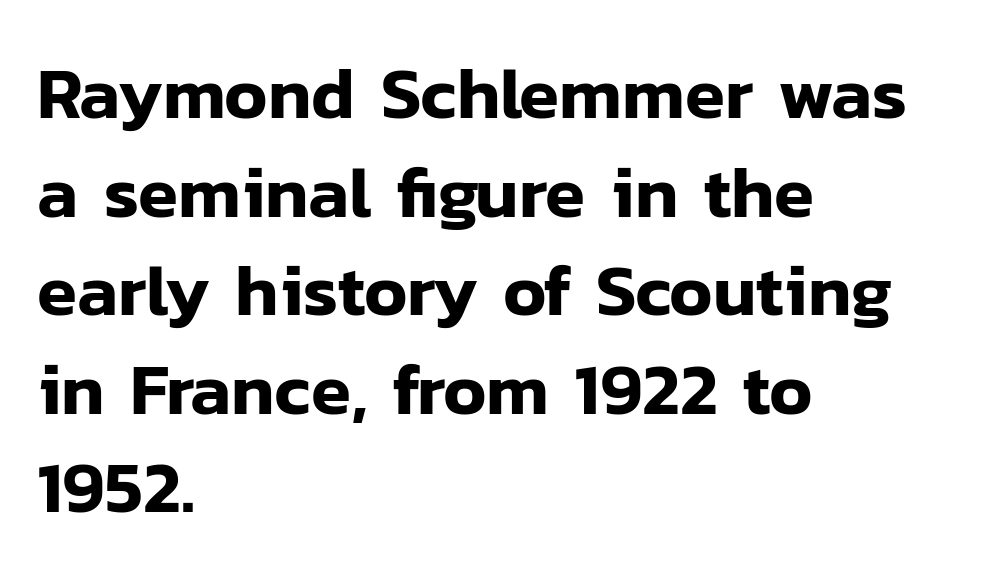
Q: Is the text italic (slanted)? A: No, it is upright.
Q: Is the typeface a serif or a sans-serif typeface? A: Sans-serif.
Q: Is the text underlined? A: No.
Q: How is the paragraph aligned? A: Left-aligned.
Q: Is the spacing between letters normal or unusually wide? A: Normal.
Q: Is the spacing between lines tight, normal or loose? A: Normal.
Q: Width (condensed, normal, or wide)? A: Normal.
Q: Stroke contrast? A: Low.
Q: x-height? A: Medium.
Q: Monospaced? A: No.
